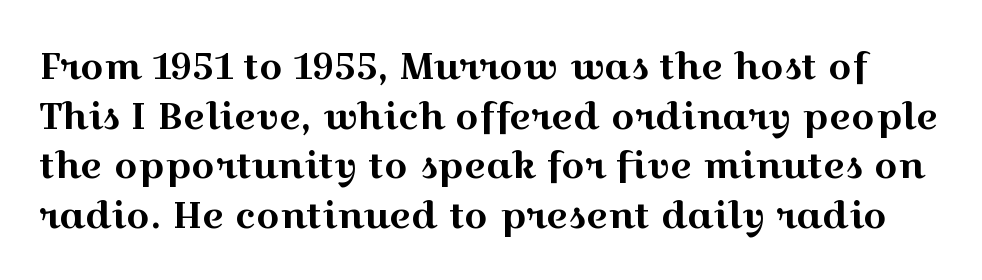
The image shows 37 px wide serif type, upright; set normal line spacing (1.34x), normal letter spacing, not underlined; a medium x-height.
